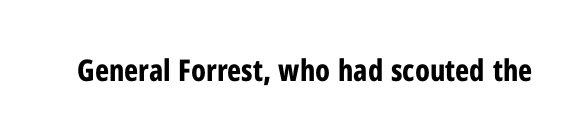
Look at the stroke-to-counter ratio: heavy, a bold. Tracking value appears to be zero — textbook default spacing. Observe the absence of serifs on each vertical stroke in this sample. Proportional: the letters do not fall into vertical columns.
